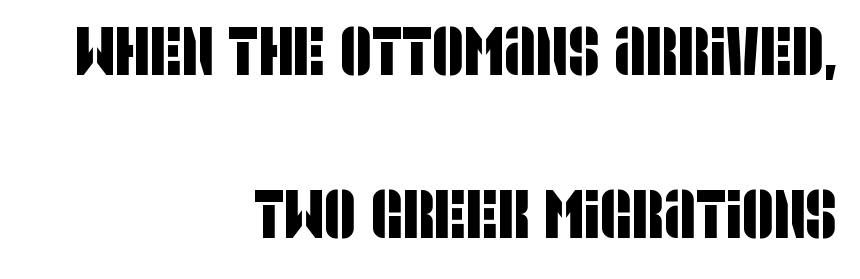
{"serif": "no", "width": "condensed", "stroke_contrast": "low", "x_height": "large", "monospaced": "no", "underline": "no", "align": "right", "line_spacing": "loose", "line_spacing_ratio": 2.36, "letter_spacing": "normal", "letter_spacing_em": 0.0, "glyph_px": 69}
